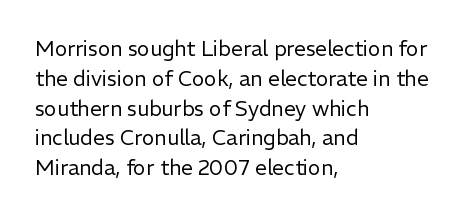
Quick note: interline space is typical. Nothing unusual about the tracking: characters are spaced as the font intends. Unmarked baselines from the first word to the last. No italicization has been applied; the sample stays upright.
